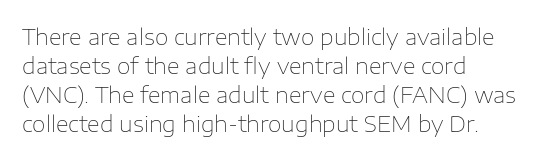
Tall strokes in this sample are plumb rather than angled. The passage shown has conventional tracking throughout. Every row of glyphs begins at an identical x-position on the left. A normal amount of white space separates one row of letters from the next. Type without underlining.
